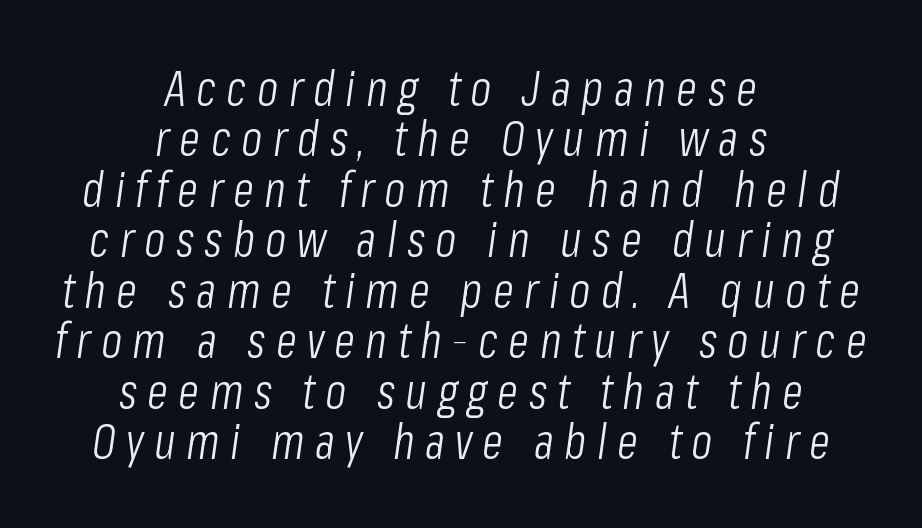
Q: Is the text bold? A: No.
Q: Is the text italic (slanted)? A: Yes, it leans right by about 8 degrees.
Q: Is the text underlined? A: No.
Q: How is the paragraph aligned? A: Centered.
Q: Is the spacing between letters normal or unusually wide? A: Unusually wide.
Q: Is the spacing between lines tight, normal or loose? A: Tight.
Q: Width (condensed, normal, or wide)? A: Condensed.
Q: Stroke contrast? A: Low.
Q: x-height? A: Medium.
Q: Monospaced? A: No.
